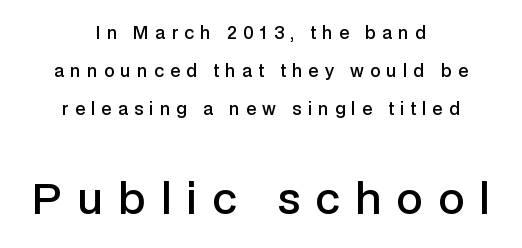
Words appear elongated and porous because spacing is wide. Typographically, this falls in the sans-serif category. No italicization has been applied; the sample stays upright. The passage shown is typed in a proportional face where columns would drift. Each glyph is drawn with semibold strokes, heavier than normal yet not fully bold. The space between consecutive lines is lavish.
